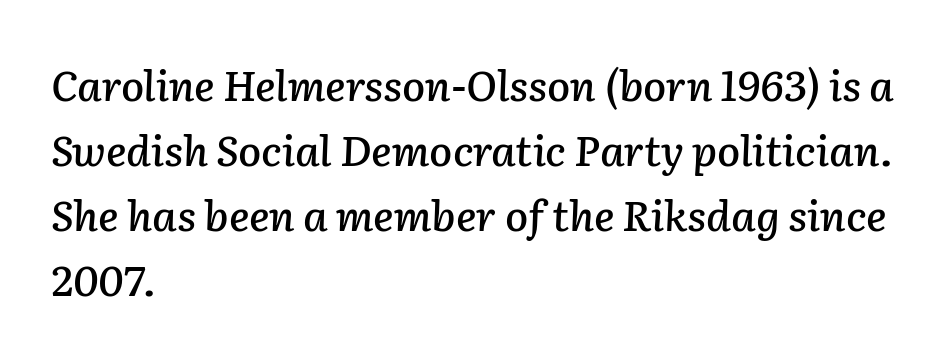
The image shows 42 px text type, italic (leaning right); set left-aligned, normal line spacing (1.55x), normal letter spacing, not underlined; low stroke contrast and a medium x-height.
